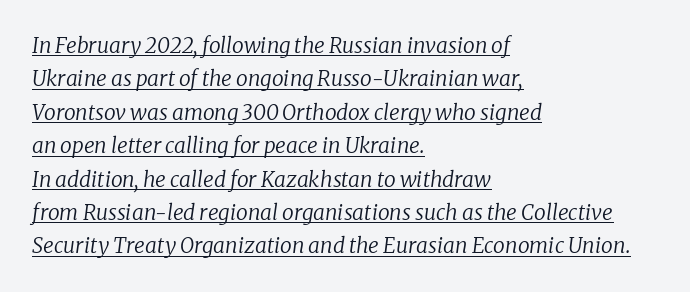
{"italic": "yes", "lean": "right", "slant_degrees": 8, "bold": "no", "underline": "yes", "align": "left", "line_spacing": "normal", "line_spacing_ratio": 1.59, "letter_spacing": "normal", "letter_spacing_em": 0.0, "glyph_px": 21}
